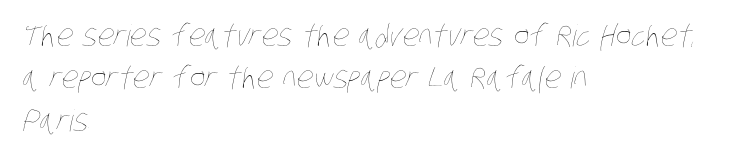
{"bold": "no", "weight": "thin", "width": "condensed", "stroke_contrast": "low", "x_height": "large", "monospaced": "no", "underline": "no", "align": "left", "line_spacing": "normal", "line_spacing_ratio": 1.41, "letter_spacing": "normal", "letter_spacing_em": 0.0, "glyph_px": 30}
